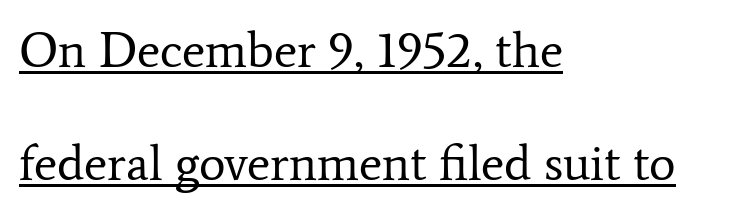
Q: Is the text bold? A: No.
Q: Is the text italic (slanted)? A: No, it is upright.
Q: Is the typeface a serif or a sans-serif typeface? A: Serif.
Q: Is the text underlined? A: Yes.
Q: How is the paragraph aligned? A: Left-aligned.
Q: Is the spacing between letters normal or unusually wide? A: Normal.
Q: Is the spacing between lines tight, normal or loose? A: Loose.
Q: Width (condensed, normal, or wide)? A: Normal.
Q: Stroke contrast? A: Low.
Q: x-height? A: Medium.
Q: Monospaced? A: No.
